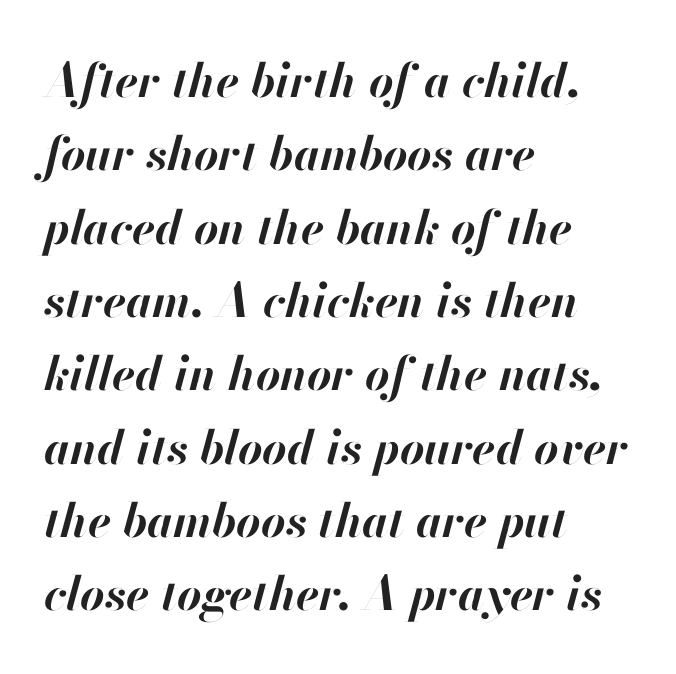
Vertical spacing — default. Lines of text with bare space underneath. This sample uses an oblique cut, with every glyph tilted off the vertical. Spacing verdict: proportional, widths tailored to each character.
